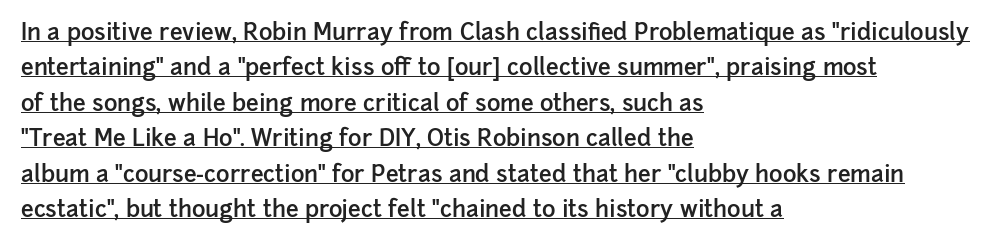
Q: Is the text bold? A: Semi-bold.
Q: Is the text italic (slanted)? A: No, it is upright.
Q: Is the text underlined? A: Yes.
Q: How is the paragraph aligned? A: Left-aligned.
Q: Is the spacing between letters normal or unusually wide? A: Normal.
Q: Is the spacing between lines tight, normal or loose? A: Normal.
